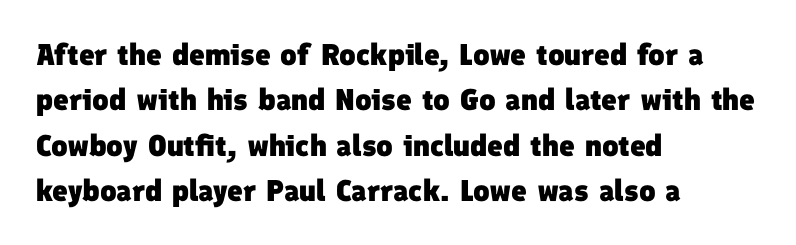
The image shows 30 px heavy sans-serif type; set left-aligned, normal line spacing (1.51x), normal letter spacing, not underlined; low stroke contrast and a medium x-height.
